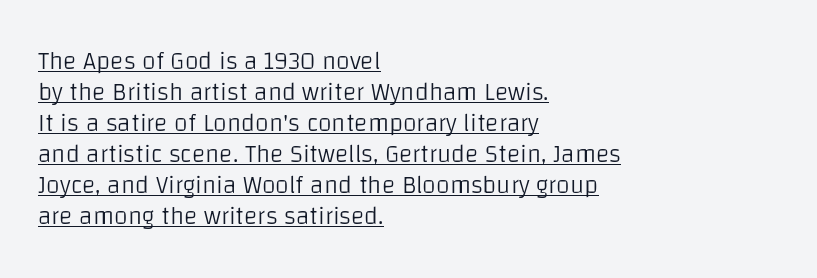
Notice how the stems are strictly vertical — no italics here. Line starts are locked; line ends wander. Each line of the rendering has a horizontal stroke beneath the glyphs. Compared with typical body copy, the letter spacing here is the same.
